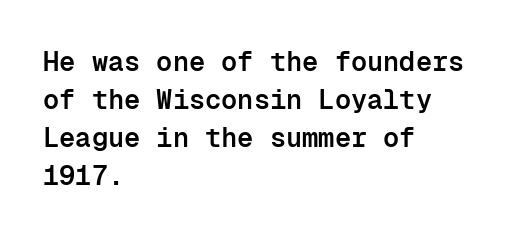
The lines sit at an ordinary, default distance from one another. Compared with typical body copy, the letter spacing here is the same. Casual observation: everything's shoved over to the left. The lettering stays uniformly vertical, giving the passage a roman look.
